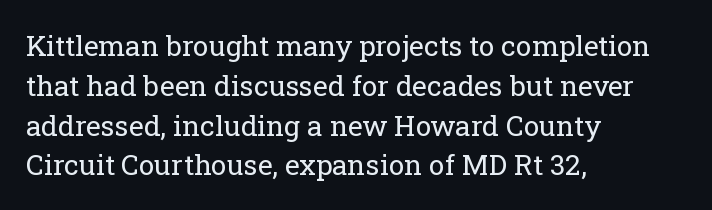
The image shows 28 px regular-weight serif type, upright; set left-aligned, normal line spacing (1.42x), normal letter spacing, not underlined; low stroke contrast and a medium x-height.
